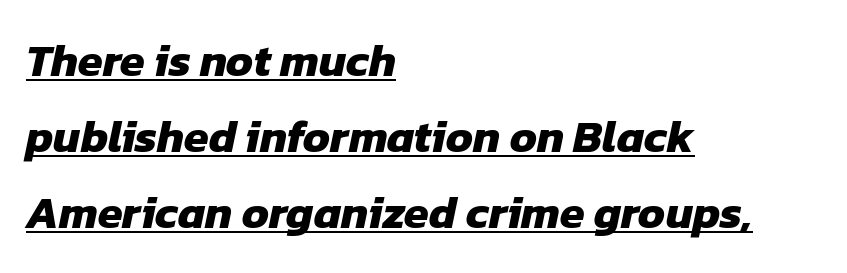
The image shows 45 px heavy sans-serif type; set left-aligned, normal line spacing (1.69x), normal letter spacing, underlined; low stroke contrast and a medium x-height.
